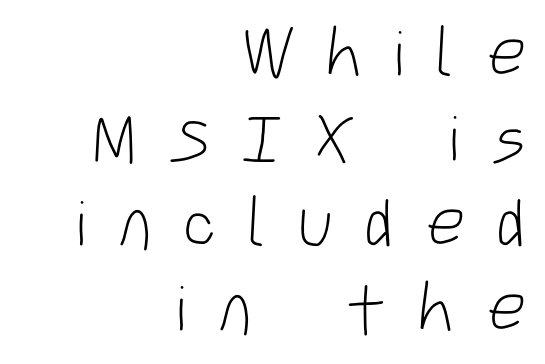
Q: Is the text bold? A: No.
Q: Is the typeface a serif or a sans-serif typeface? A: Sans-serif.
Q: Is the text underlined? A: No.
Q: How is the paragraph aligned? A: Right-aligned.
Q: Is the spacing between letters normal or unusually wide? A: Unusually wide.
Q: Is the spacing between lines tight, normal or loose? A: Normal.
Q: Width (condensed, normal, or wide)? A: Condensed.
Q: Stroke contrast? A: Low.
Q: x-height? A: Large.
Q: Monospaced? A: No.
